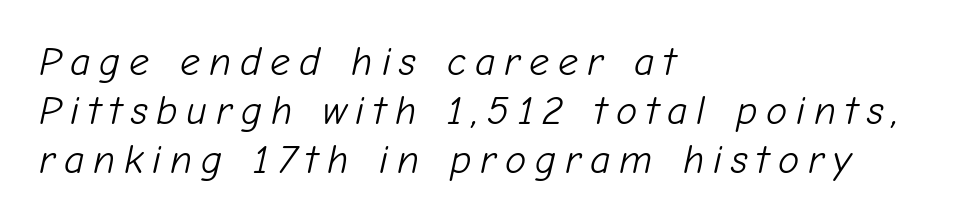
{"italic": "yes", "lean": "right", "slant_degrees": 12, "bold": "no", "weight": "light", "width": "normal", "stroke_contrast": "low", "x_height": "medium", "monospaced": "no", "underline": "no", "align": "left", "line_spacing_ratio": 1.23, "letter_spacing": "wide", "letter_spacing_em": 0.22, "glyph_px": 40}
